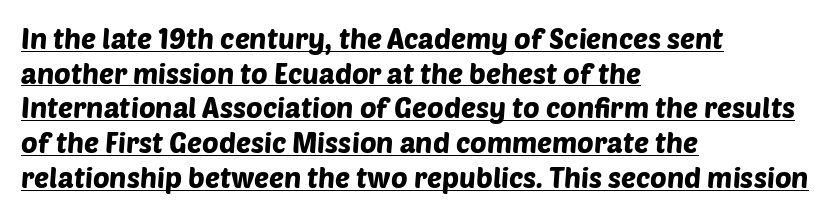
The paragraph has a hard left edge and a soft right edge. Typographically, this falls in the sans-serif category. Proportional: the letters do not fall into vertical columns. Default kerning and tracking; the words read as compact shapes. A typographer would call this underscored text.
